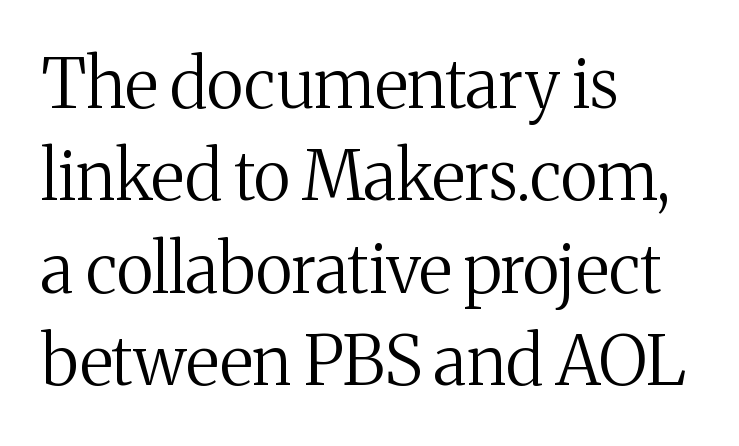
The image shows 68 px regular-weight serif type, upright; set left-aligned, normal line spacing (1.36x), normal letter spacing, not underlined; medium stroke contrast and a medium x-height.
